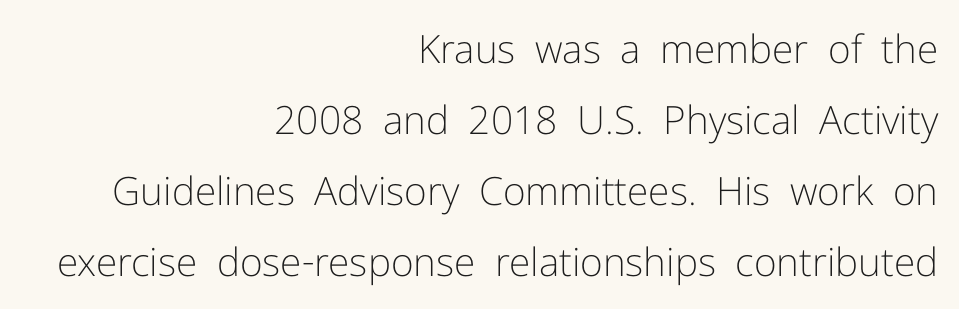
{"serif": "no", "italic": "no", "bold": "no", "weight": "light", "width": "normal", "stroke_contrast": "low", "x_height": "medium", "monospaced": "no", "underline": "no", "align": "right", "line_spacing_ratio": 1.82, "letter_spacing": "normal", "letter_spacing_em": 0.0, "glyph_px": 39}
